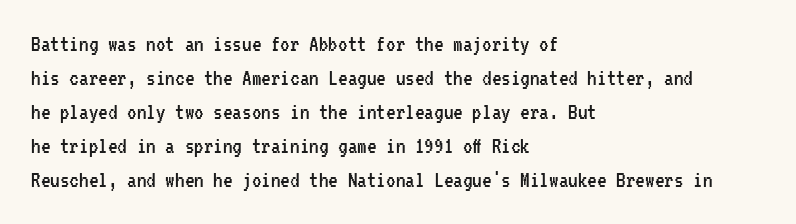
The image shows 24 px text type, upright; set left-aligned, normal line spacing (1.42x), normal letter spacing, not underlined.
